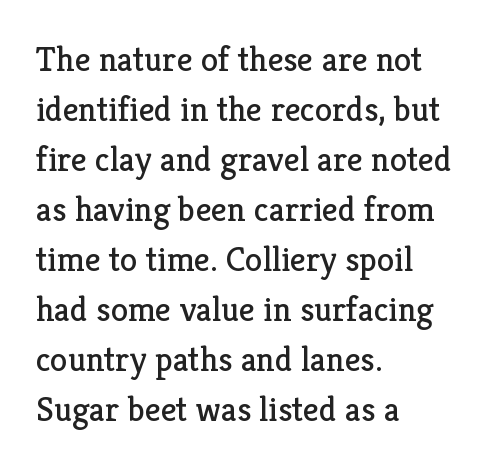
Vertical spacing — default. The lines are quadded left. Look at the bottom of the vertical strokes: they flare into serifs here. The specimen reads as upright at a glance. This sample has the flowing, uneven cadence of proportional lettering.
